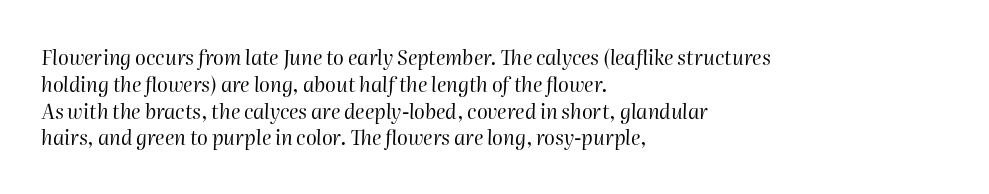
Q: Is the text bold? A: No.
Q: Is the text italic (slanted)? A: Yes, it leans right by about 2 degrees.
Q: Is the text underlined? A: No.
Q: How is the paragraph aligned? A: Left-aligned.
Q: Is the spacing between letters normal or unusually wide? A: Normal.
Q: Is the spacing between lines tight, normal or loose? A: Normal.
